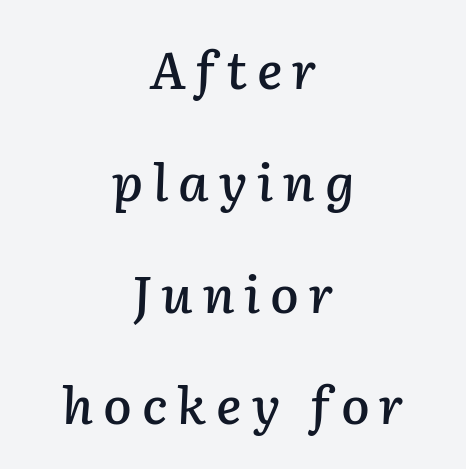
Descenders are the only things crossing below the line. Is this a fixed-width face? No — the glyphs have proportional, varying widths. Horizontal bands of white between lines are thick stripes. Typeset on center — no edge is straight.
